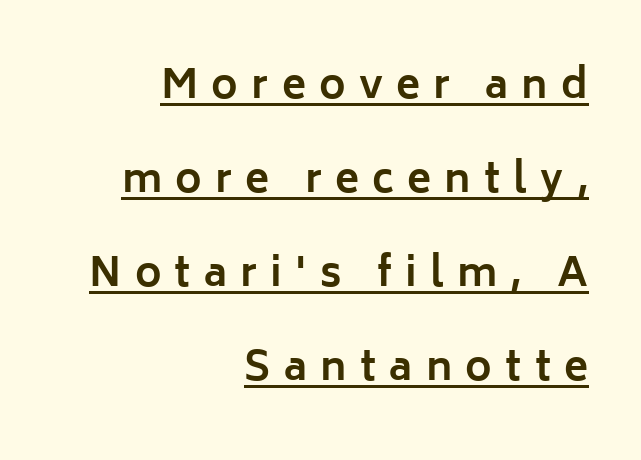
Notice how thick the strokes are: this is what a full bold looks like. Emphasis is given by a line drawn under the lettering. Letterform terminals end flat and unadorned throughout the passage. Someone cranked the tracking dial way up on this one. What's the leading like? Stretched, with rows far apart. In terms of posture, this sample is upright.
